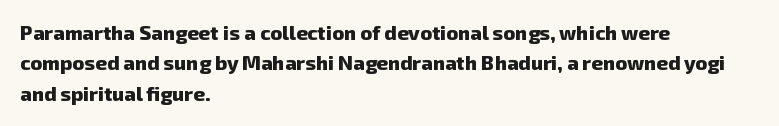
The image shows 20 px bold type; set left-aligned, normal line spacing (1.52x), normal letter spacing, not underlined.
